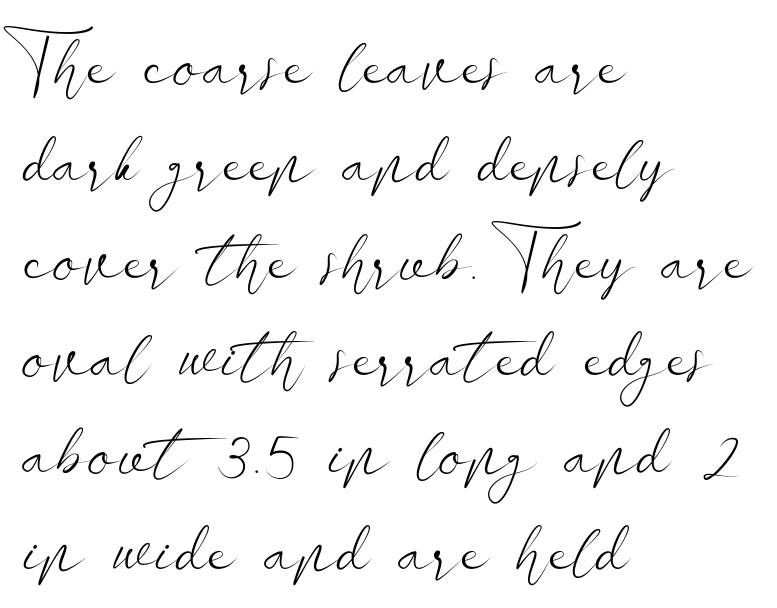
The designer went with a sans here, leaving each stem footless. Normally led — the rows are evenly, conventionally spaced. These lines are rendered in a variable-pitch font.
